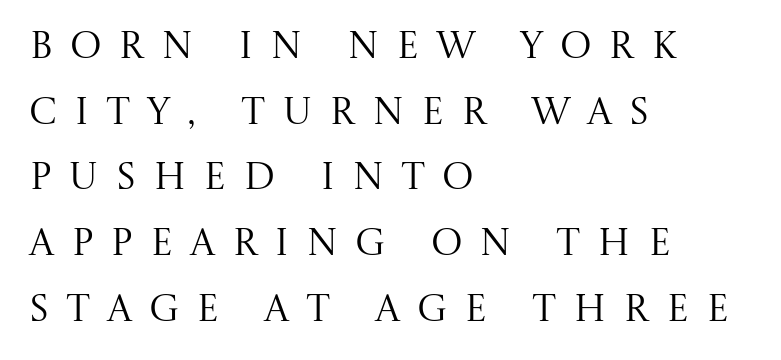
Stems and bowls with no extra thickness — not bold. Characters remain perfectly vertical along every line. The lines in this sample share a left origin and differ only in where they stop. Someone cranked the tracking dial way up on this one.
